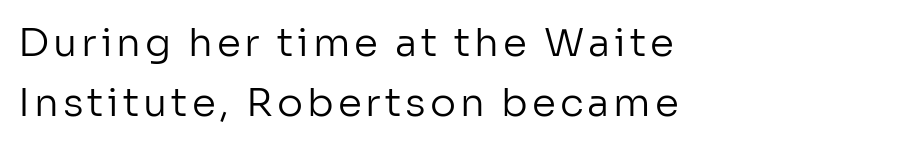
The image shows 39 px regular-weight sans-serif type, upright; set left-aligned, normal line spacing (1.53x), not underlined; low stroke contrast and a medium x-height.
